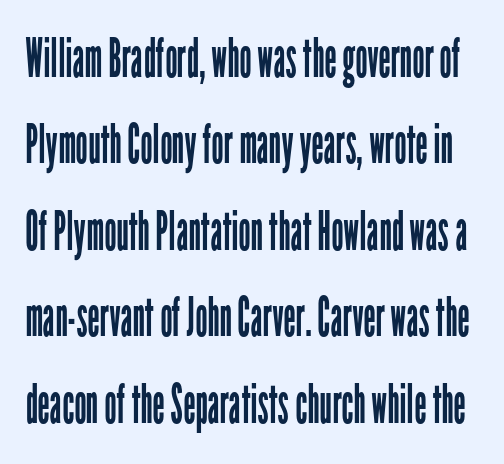
{"serif": "no", "italic": "no", "bold": "no", "weight": "regular", "width": "condensed", "stroke_contrast": "low", "x_height": "medium", "monospaced": "no", "underline": "no", "line_spacing": "normal", "line_spacing_ratio": 1.6, "letter_spacing": "normal", "letter_spacing_em": 0.0, "glyph_px": 54}
